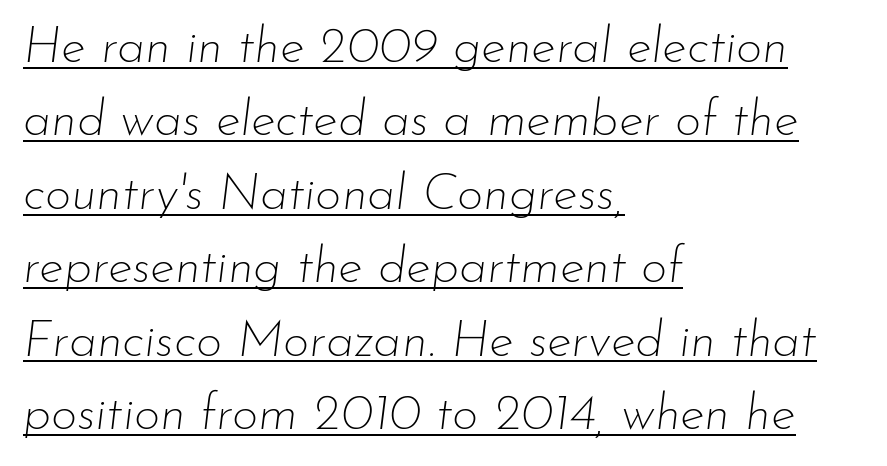
Q: Is the text bold? A: No.
Q: Is the text italic (slanted)? A: Yes, it leans right by about 7 degrees.
Q: Is the text underlined? A: Yes.
Q: How is the paragraph aligned? A: Left-aligned.
Q: Is the spacing between letters normal or unusually wide? A: Normal.
Q: Is the spacing between lines tight, normal or loose? A: Normal.
Q: Width (condensed, normal, or wide)? A: Normal.
Q: Stroke contrast? A: Low.
Q: x-height? A: Small.
Q: Monospaced? A: No.
